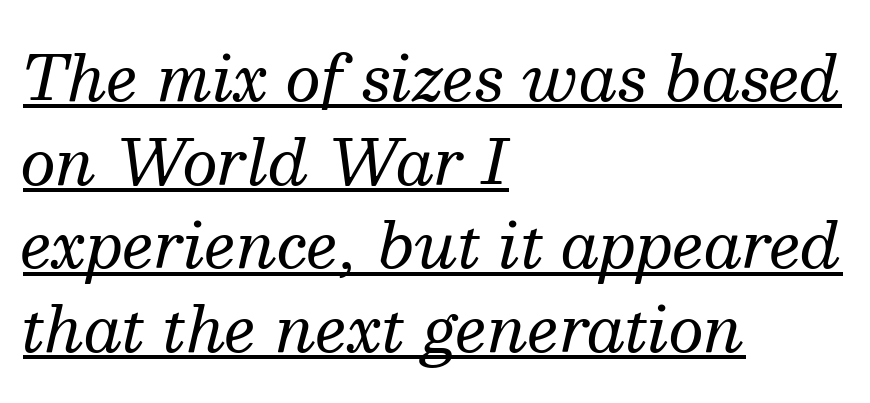
The image shows 62 px regular-weight serif type, italic (leaning right); set left-aligned, normal line spacing (1.35x), normal letter spacing, underlined; medium stroke contrast and a medium x-height.
